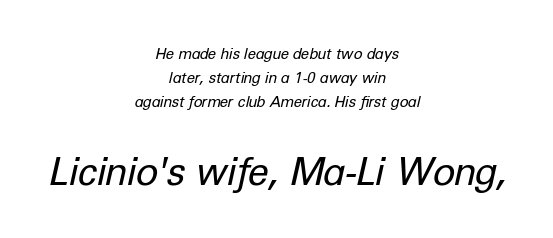
{"italic": "yes", "lean": "right", "slant_degrees": 12, "bold": "no", "weight": "regular", "width": "normal", "stroke_contrast": "low", "x_height": "medium", "monospaced": "no", "underline": "no", "align": "center", "line_spacing": "normal", "line_spacing_ratio": 1.59, "letter_spacing": "normal", "letter_spacing_em": 0.0, "larger_block": "second", "size_ratio": 2.53, "glyph_px": 38}
